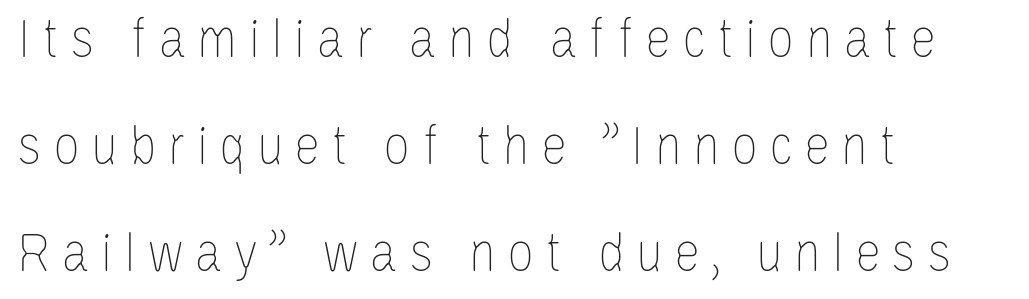
The image shows 59 px thin, condensed type, upright; set left-aligned, line spacing 1.81x, not underlined; low stroke contrast and a large x-height.
